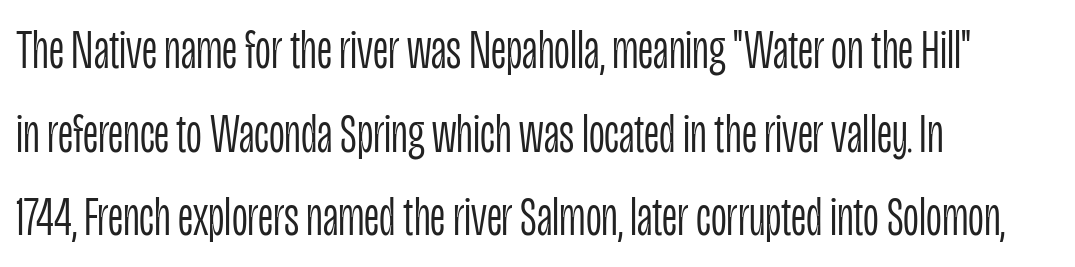
{"serif": "no", "italic": "no", "bold": "no", "weight": "light", "width": "condensed", "stroke_contrast": "low", "x_height": "large", "monospaced": "no", "underline": "no", "align": "left", "line_spacing": "normal", "line_spacing_ratio": 1.52, "letter_spacing": "normal", "letter_spacing_em": 0.0, "glyph_px": 55}
